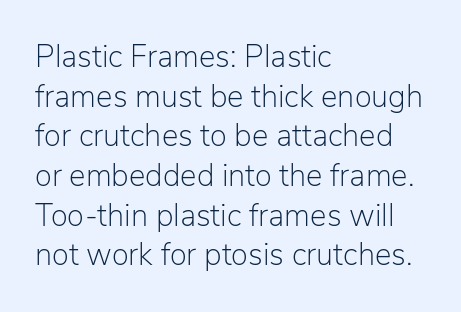
Q: Is the text bold? A: No.
Q: Is the text italic (slanted)? A: No, it is upright.
Q: Is the typeface a serif or a sans-serif typeface? A: Sans-serif.
Q: Is the text underlined? A: No.
Q: How is the paragraph aligned? A: Left-aligned.
Q: Is the spacing between letters normal or unusually wide? A: Normal.
Q: Is the spacing between lines tight, normal or loose? A: Normal.
Q: Width (condensed, normal, or wide)? A: Normal.
Q: Stroke contrast? A: Low.
Q: x-height? A: Medium.
Q: Monospaced? A: No.
